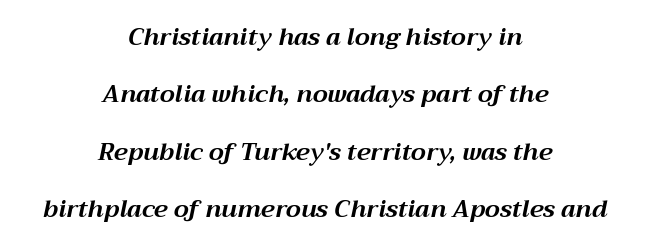
Strong, thick strokes mark this as bold type. Casual observation: everything's sitting right in the middle. Does extra space separate the letters? No, they use regular spacing. This block would shrink considerably if given ordinary leading; it's expanded now. Designer's note — italics engaged.
